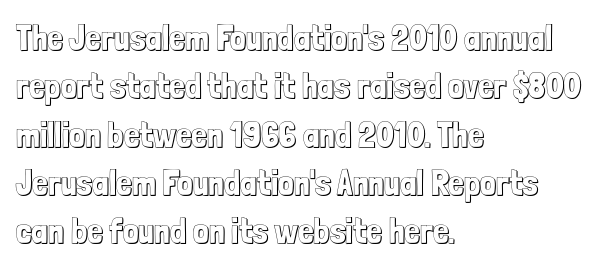
In terms of posture, this sample is upright. The passage shown stacks its lines at a standard gap. The horizontal fit of the characters is conventional and even. Check under the words: just untouched page. Leftover space on each line is placed entirely after the last word. The letters advance in unequal steps, a hallmark of proportional type.
